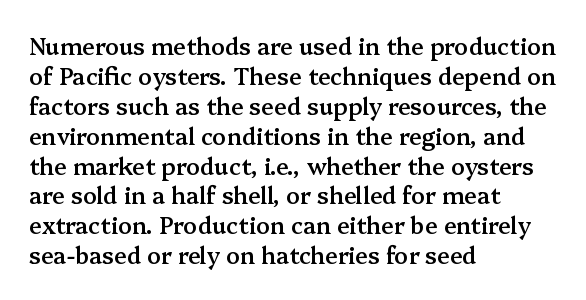
The image shows 23 px text type, upright; set left-aligned, normal line spacing (1.3x), normal letter spacing, not underlined.
